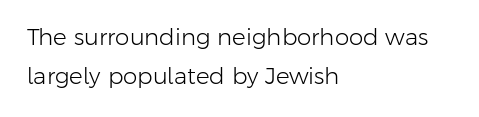
{"italic": "no", "bold": "no", "underline": "no", "align": "left", "line_spacing": "normal", "line_spacing_ratio": 1.7, "letter_spacing": "normal", "letter_spacing_em": 0.0, "glyph_px": 23}
